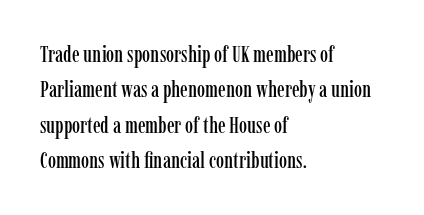
The image shows 23 px text type, upright; set left-aligned, normal line spacing (1.54x), normal letter spacing, not underlined.
